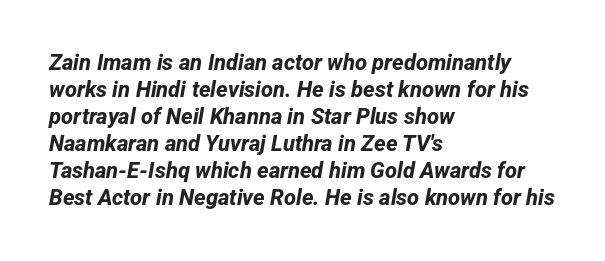
The image shows 22 px bold type; set left-aligned, line spacing 1.23x, normal letter spacing, not underlined.
